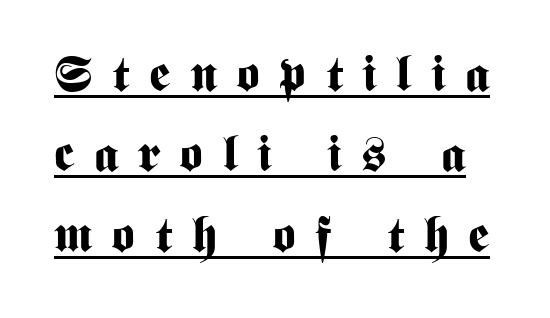
The image shows 50 px bold, condensed sans-serif type, upright; set normal line spacing (1.61x), unusually wide letter spacing (+0.39 em), underlined; medium stroke contrast and a medium x-height.
